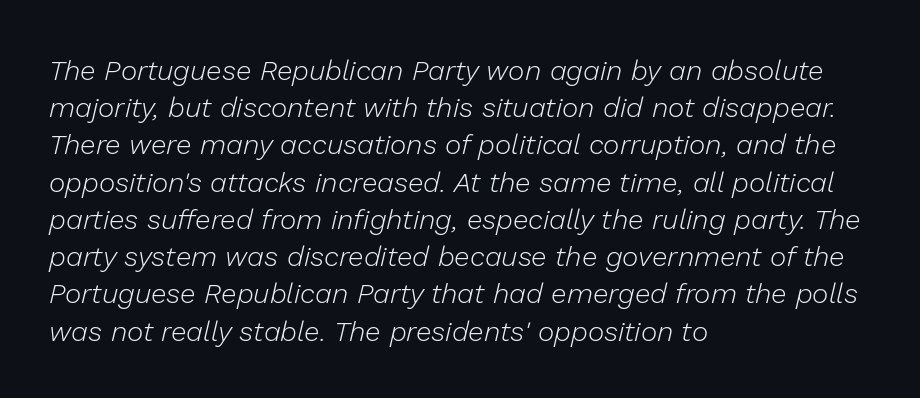
These lines are rendered in a variable-pitch font. Characters follow at the spacing the type designer built in. Looking at the ascenders, they clearly lean. Underlining? Definitely not there.
